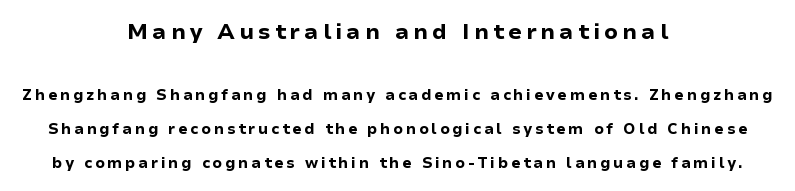
The image shows 22 px bold type, upright; set centered, loose line spacing (2.28x), not underlined; the first (top) block is 1.47x larger.
